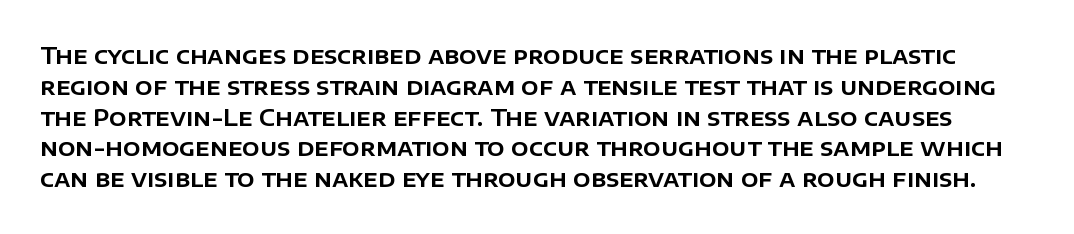
Characters follow at the spacing the type designer built in. These lines were composed using upright roman letters. Underlining? Definitely not there. Line spacing here is normal.
